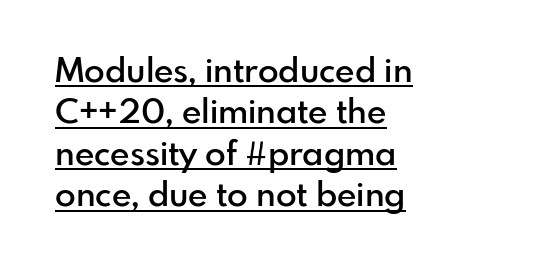
Q: Is the text bold? A: Semi-bold.
Q: Is the text italic (slanted)? A: No, it is upright.
Q: Is the typeface a serif or a sans-serif typeface? A: Sans-serif.
Q: Is the text underlined? A: Yes.
Q: How is the paragraph aligned? A: Left-aligned.
Q: Is the spacing between letters normal or unusually wide? A: Normal.
Q: Width (condensed, normal, or wide)? A: Normal.
Q: Stroke contrast? A: Low.
Q: x-height? A: Small.
Q: Monospaced? A: No.
